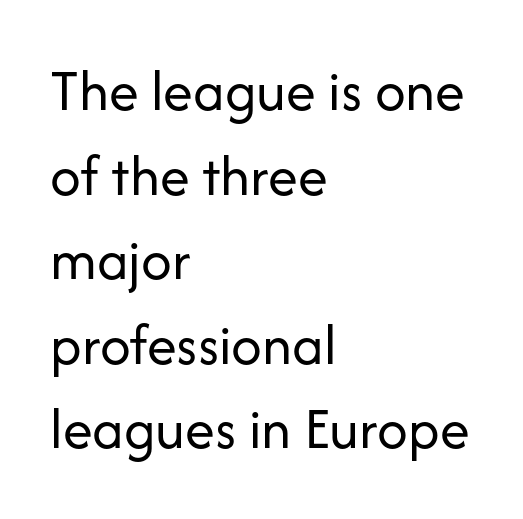
In terms of letterform style, serifs are entirely absent. Check the space under the baseline: it is left empty. The face used here is proportionally spaced, like ordinary book or web type. Line beginnings align vertically; line endings do not. Tracking here is standard; glyphs follow each other at the usual distance. Does the leading feel generous? No, just average.
